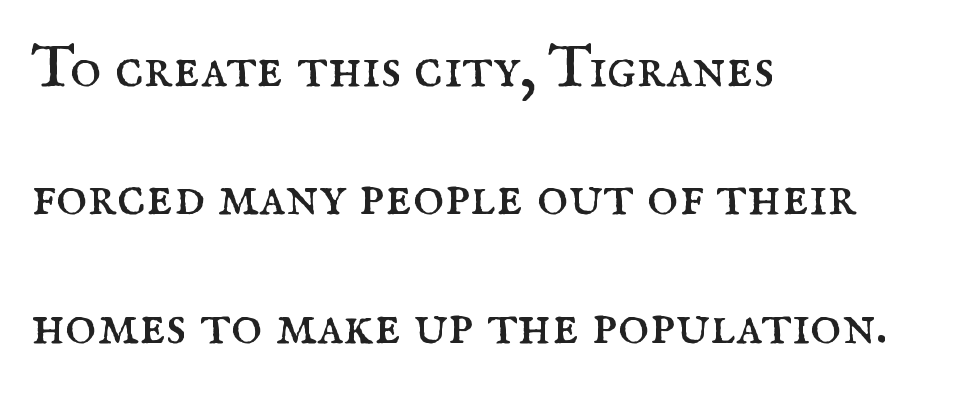
Q: Is the text bold? A: No.
Q: Is the text italic (slanted)? A: No, it is upright.
Q: Is the typeface a serif or a sans-serif typeface? A: Serif.
Q: Is the text underlined? A: No.
Q: How is the paragraph aligned? A: Left-aligned.
Q: Is the spacing between letters normal or unusually wide? A: Normal.
Q: Is the spacing between lines tight, normal or loose? A: Loose.
Q: Width (condensed, normal, or wide)? A: Normal.
Q: Stroke contrast? A: Medium.
Q: x-height? A: Small.
Q: Monospaced? A: No.
